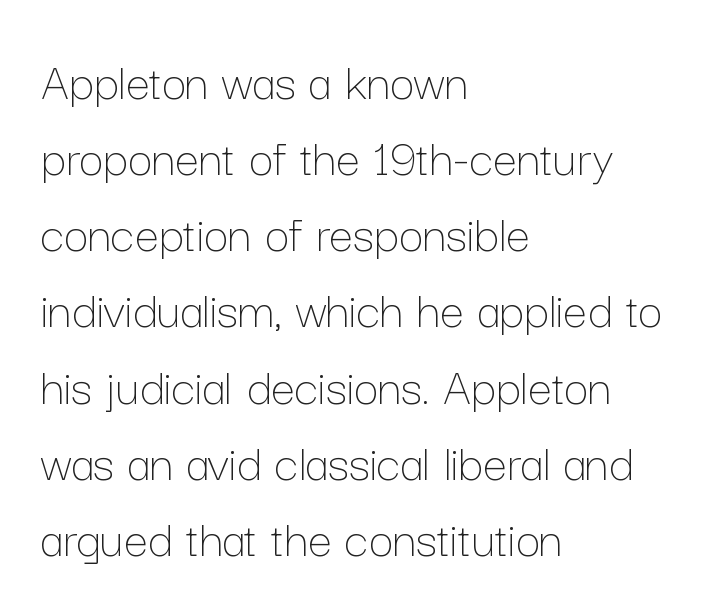
The image shows 54 px thin type, upright; set left-aligned, normal line spacing (1.41x), normal letter spacing, not underlined; low stroke contrast and a medium x-height.
